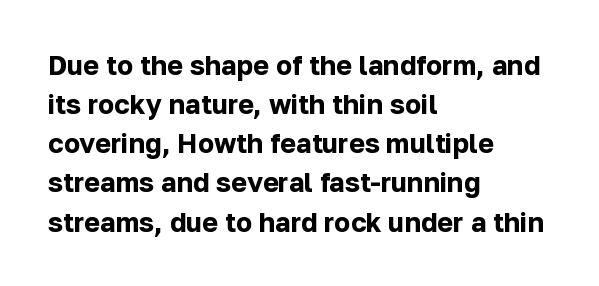
The typography opts for an upright posture over an oblique one. The face used here has the dense, thick strokes of a bold. Words float on clear page, feet unadorned. The typesetter chose a ragged-right arrangement here.
